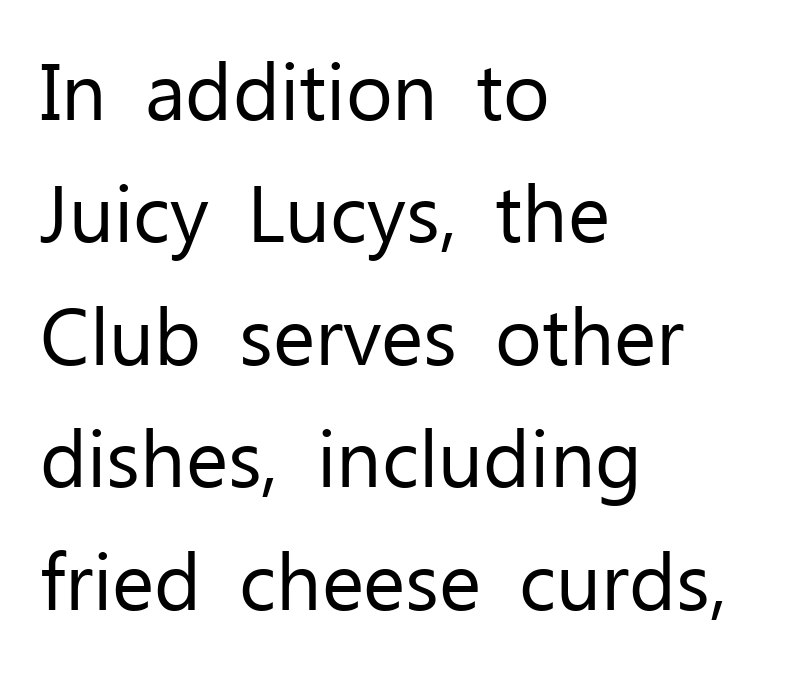
{"serif": "no", "italic": "no", "bold": "no", "weight": "regular", "width": "normal", "stroke_contrast": "low", "x_height": "medium", "monospaced": "no", "underline": "no", "align": "left", "line_spacing": "normal", "line_spacing_ratio": 1.53, "letter_spacing": "normal", "letter_spacing_em": 0.0, "glyph_px": 80}
